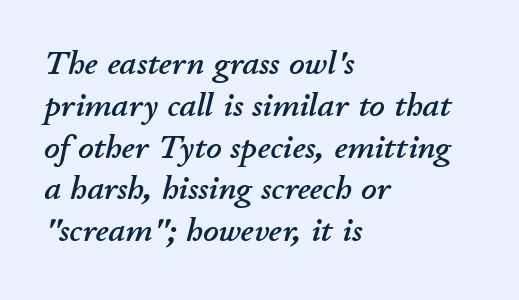
Varying glyph widths throughout — classic text-font behaviour. A bare baseline throughout the passage. This rendering uses left alignment, leaving the right contour irregular. Posture: slanted.
